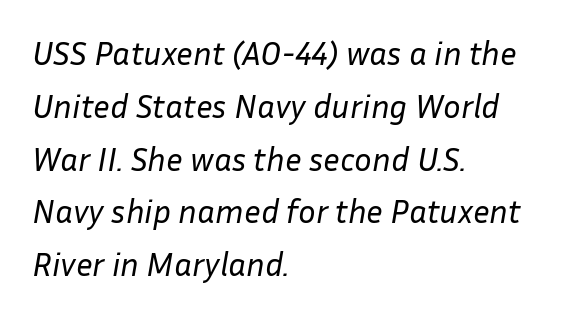
Honestly, the row spacing looks completely unremarkable. A typesetter would call this proportional, since set widths differ per character. This sample uses an oblique cut, with every glyph tilted off the vertical. Casual observation: everything's shoved over to the left.
